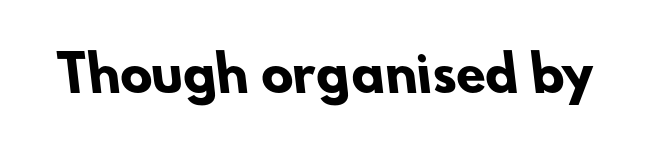
Spacing between characters is what you'd get straight out of the box. Each row of text sits above clean, open space. In terms of letterform style, serifs are entirely absent. Proportional: the letters do not fall into vertical columns.
